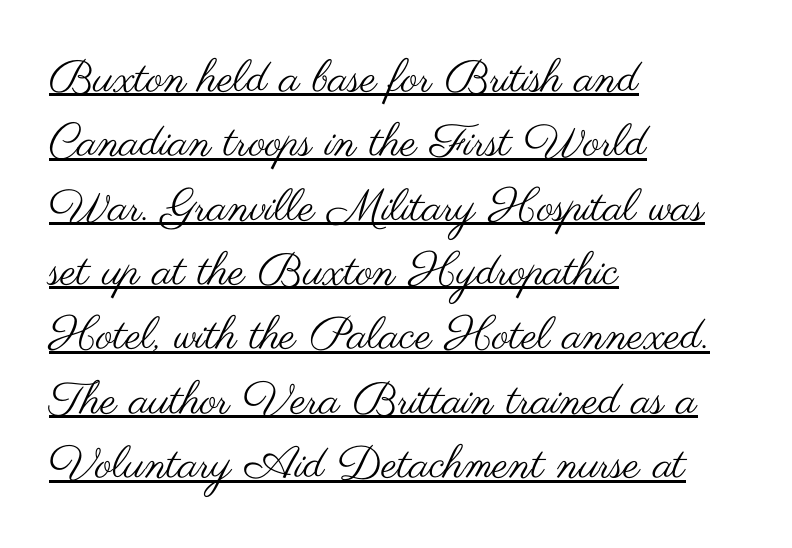
Unlike a traditional serif, this face leaves its strokes unadorned. Is this a fixed-width face? No — the glyphs have proportional, varying widths. Rows of type keep a routine distance in the vertical direction. Students, note that the glyphs here touch the page at normal intervals. Layout note: lines flush left.
